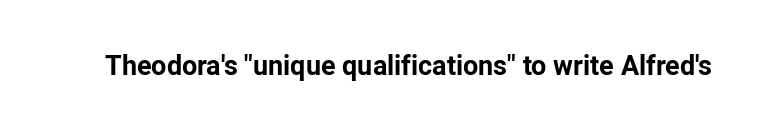
The image shows 27 px bold type, upright; set normal letter spacing, not underlined.
